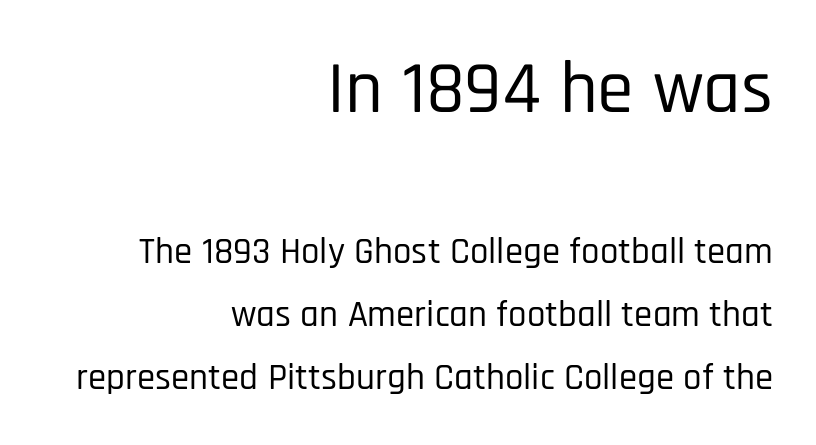
Q: Is the text italic (slanted)? A: No, it is upright.
Q: Is the typeface a serif or a sans-serif typeface? A: Sans-serif.
Q: Is the text underlined? A: No.
Q: How is the paragraph aligned? A: Right-aligned.
Q: Is the spacing between letters normal or unusually wide? A: Normal.
Q: Is the spacing between lines tight, normal or loose? A: Normal.
Q: Which block of text is set in a larger size, the first (top) or the second (bottom)? A: The first (top) one.
Q: Width (condensed, normal, or wide)? A: Condensed.
Q: Stroke contrast? A: Low.
Q: x-height? A: Large.
Q: Monospaced? A: No.
